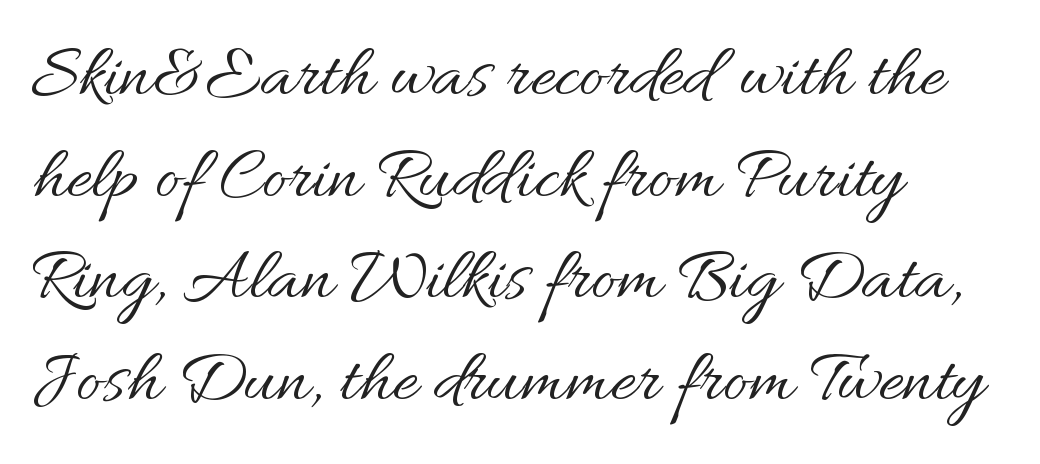
{"bold": "no", "weight": "regular", "width": "normal", "stroke_contrast": "medium", "x_height": "small", "monospaced": "no", "underline": "no", "align": "left", "line_spacing": "normal", "line_spacing_ratio": 1.32, "letter_spacing": "normal", "letter_spacing_em": 0.0, "glyph_px": 77}
